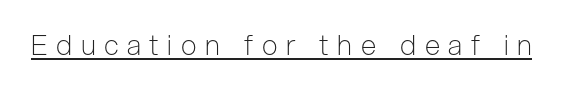
{"serif": "no", "italic": "no", "bold": "no", "weight": "light", "width": "condensed", "stroke_contrast": "low", "x_height": "medium", "monospaced": "no", "underline": "yes", "letter_spacing": "wide", "letter_spacing_em": 0.31, "glyph_px": 28}
